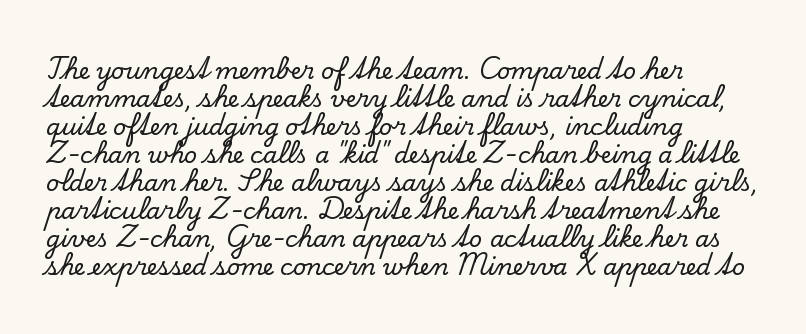
{"underline": "no", "align": "left", "line_spacing_ratio": 1.22, "letter_spacing": "normal", "letter_spacing_em": 0.0, "glyph_px": 23}
